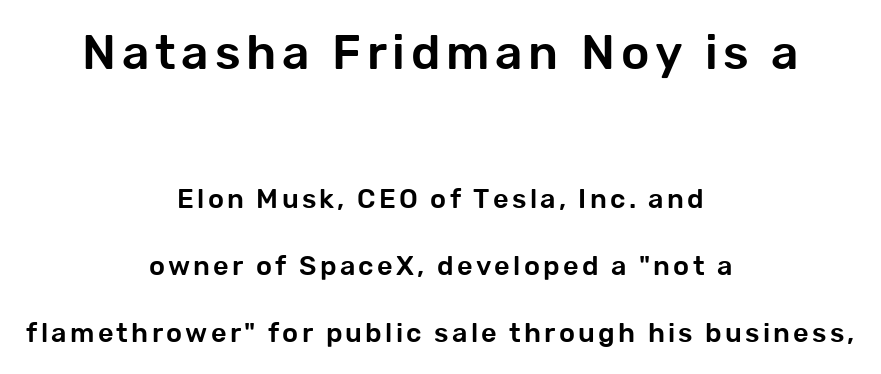
{"serif": "no", "italic": "no", "width": "normal", "stroke_contrast": "low", "x_height": "medium", "monospaced": "no", "underline": "no", "align": "center", "line_spacing": "loose", "line_spacing_ratio": 2.49, "larger_block": "first", "size_ratio": 1.78, "glyph_px": 48}
